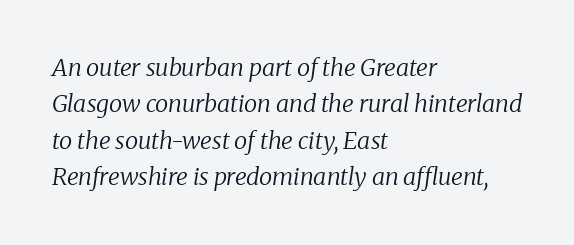
This is oblique type, the kind used for emphasis or titles. Compared with a centered layout, this one pins lines to the left instead. Line spacing here is normal. No extra ink here — the face is not bold. Anything drawn beneath the words? Only blank space. What stands out about the letter spacing? Nothing — it is the standard amount.
